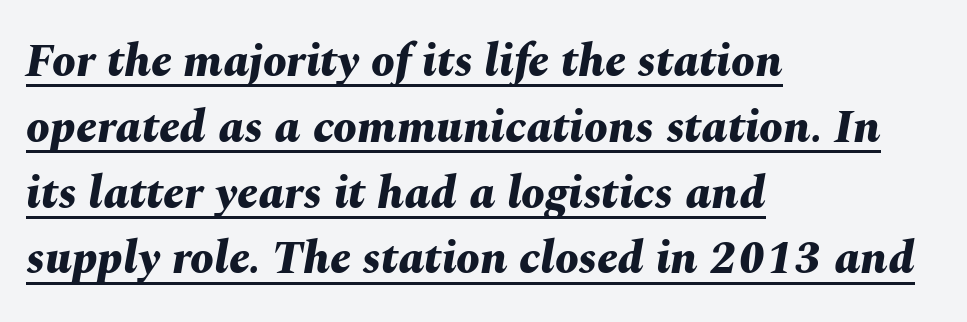
Q: Is the text bold? A: Yes.
Q: Is the text italic (slanted)? A: Yes, it leans right by about 10 degrees.
Q: Is the text underlined? A: Yes.
Q: How is the paragraph aligned? A: Left-aligned.
Q: Is the spacing between letters normal or unusually wide? A: Normal.
Q: Is the spacing between lines tight, normal or loose? A: Normal.
Q: Width (condensed, normal, or wide)? A: Normal.
Q: Stroke contrast? A: Medium.
Q: x-height? A: Medium.
Q: Monospaced? A: No.
